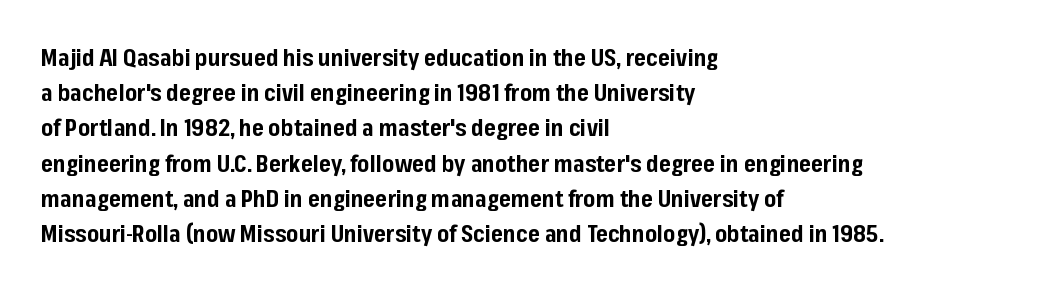
The image shows 23 px bold type, upright; set left-aligned, normal line spacing (1.53x), normal letter spacing, not underlined.
